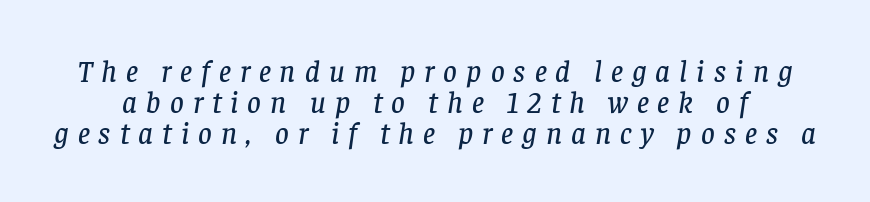
The image shows 30 px serif type, italic (leaning right); set tight line spacing (1.04x), unusually wide letter spacing (+0.3 em), not underlined; low stroke contrast and a large x-height.
